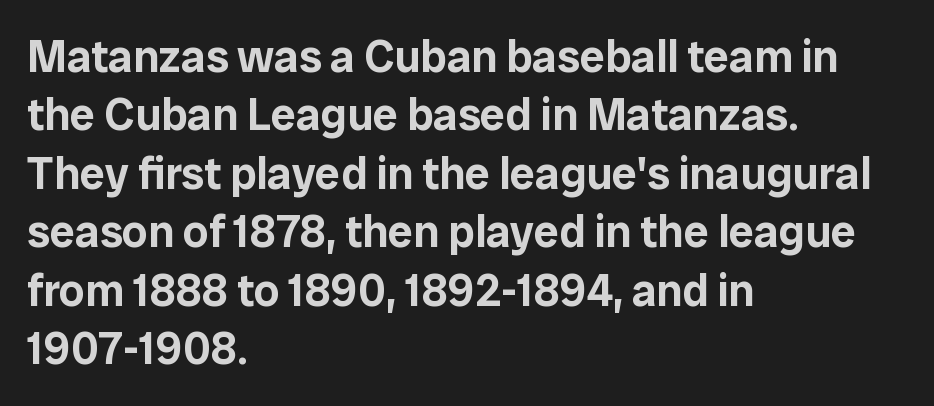
Rows of type keep a routine distance in the vertical direction. Check where the strokes stop: nothing finishes them off — pure sans. Does extra space separate the letters? No, they use regular spacing. Every character sits straight up, as roman type does.
